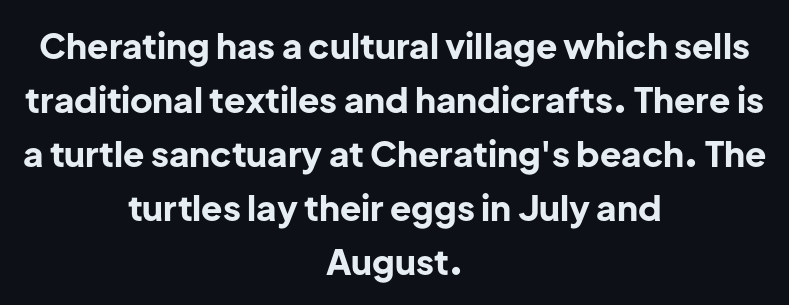
The image shows 35 px bold sans-serif type, upright; set centered, normal line spacing (1.54x), normal letter spacing, not underlined; low stroke contrast and a medium x-height.
